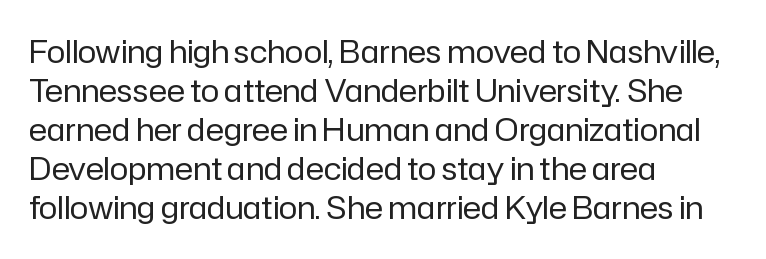
Line beginnings align vertically; line endings do not. The letters look calm and open, with moderate or lighter stems. Words appear dense and cohesive because spacing is normal. The typeface chosen for these lines omits serifs. The specimen omits any rule beneath the text block's lines. The leading is moderate, giving the passage an even texture.
